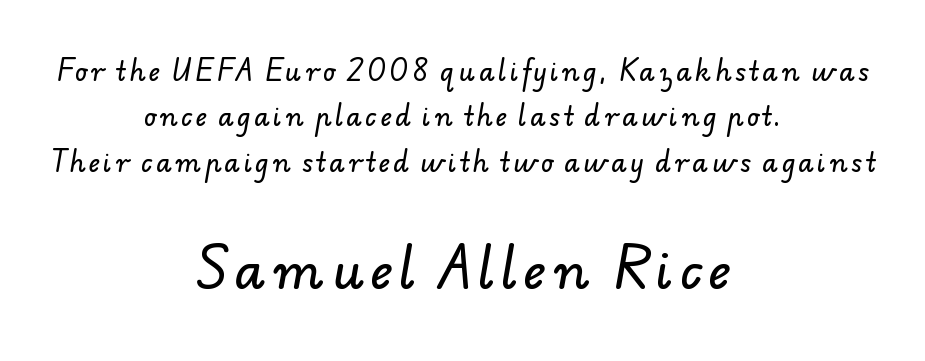
{"serif": "no", "width": "normal", "stroke_contrast": "low", "x_height": "small", "monospaced": "no", "underline": "no", "align": "center", "line_spacing_ratio": 1.82, "larger_block": "second", "size_ratio": 2.0, "glyph_px": 50}
